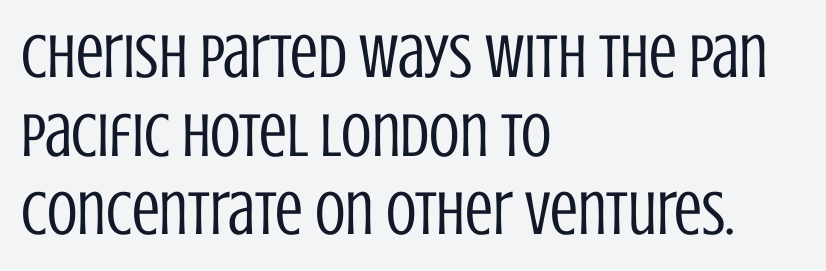
{"serif": "no", "italic": "no", "bold": "no", "weight": "regular", "width": "condensed", "stroke_contrast": "low", "x_height": "large", "monospaced": "no", "underline": "no", "align": "left", "line_spacing": "normal", "line_spacing_ratio": 1.27, "letter_spacing": "normal", "letter_spacing_em": 0.0, "glyph_px": 62}
